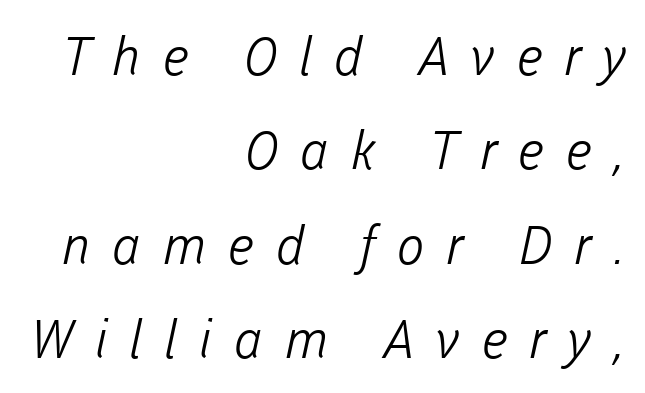
The image shows 53 px light sans-serif type; set right-aligned, line spacing 1.78x, unusually wide letter spacing (+0.4 em), not underlined; low stroke contrast and a medium x-height.
